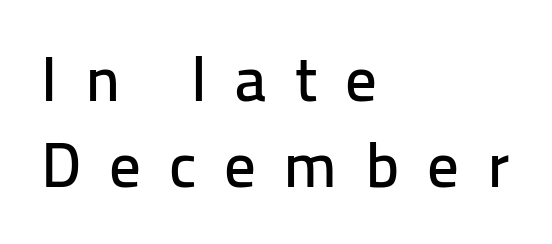
Just letters on the line, the space beneath them empty. This rendering uses left alignment, leaving the right contour irregular. The tracking reads as deliberately expanded to a designer's eye. You could not count columns in this text — the font is proportionally spaced. The passage shown stacks its lines at a standard gap.
